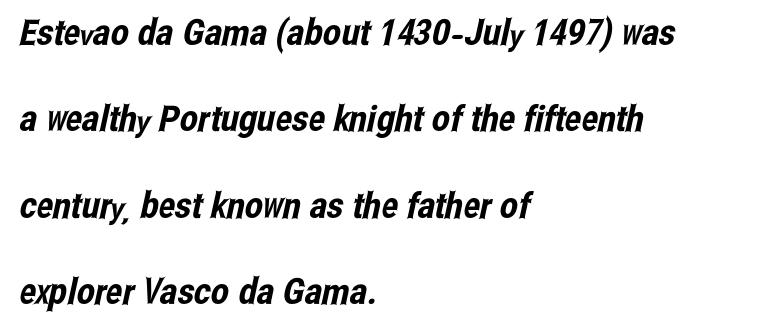
Q: Is the typeface a serif or a sans-serif typeface? A: Sans-serif.
Q: Is the text underlined? A: No.
Q: How is the paragraph aligned? A: Left-aligned.
Q: Is the spacing between letters normal or unusually wide? A: Normal.
Q: Is the spacing between lines tight, normal or loose? A: Loose.
Q: Width (condensed, normal, or wide)? A: Condensed.
Q: Stroke contrast? A: Low.
Q: x-height? A: Medium.
Q: Monospaced? A: No.
